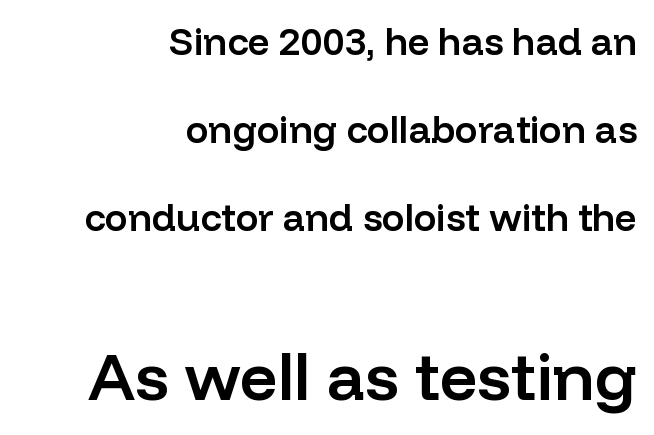
Q: Is the text bold? A: Semi-bold.
Q: Is the text italic (slanted)? A: No, it is upright.
Q: Is the typeface a serif or a sans-serif typeface? A: Sans-serif.
Q: Is the text underlined? A: No.
Q: How is the paragraph aligned? A: Right-aligned.
Q: Is the spacing between letters normal or unusually wide? A: Normal.
Q: Is the spacing between lines tight, normal or loose? A: Loose.
Q: Which block of text is set in a larger size, the first (top) or the second (bottom)? A: The second (bottom) one.
Q: Width (condensed, normal, or wide)? A: Normal.
Q: Stroke contrast? A: Low.
Q: x-height? A: Medium.
Q: Monospaced? A: No.
